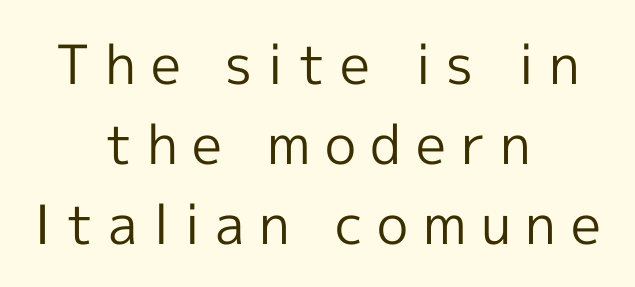
The block of text has a typical density, with ordinary space between rows. The rendering uses natural spacing where letterforms have individual widths. Stem width sits at or under what a default text font uses. The lettering holds an erect, upright posture throughout.
